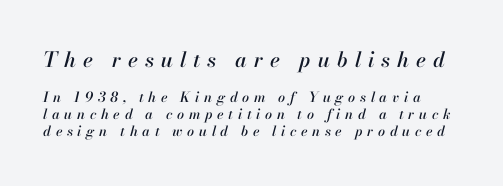
{"italic": "yes", "lean": "right", "slant_degrees": 13, "underline": "no", "line_spacing_ratio": 1.23, "letter_spacing": "wide", "letter_spacing_em": 0.33, "larger_block": "first", "size_ratio": 1.5, "glyph_px": 21}
